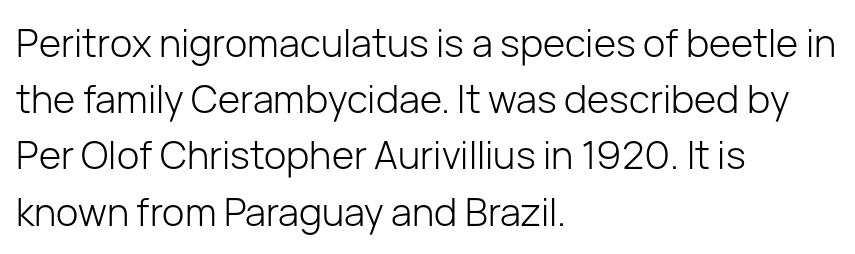
{"serif": "no", "italic": "no", "bold": "no", "weight": "light", "width": "normal", "stroke_contrast": "low", "x_height": "medium", "monospaced": "no", "underline": "no", "align": "left", "line_spacing": "normal", "line_spacing_ratio": 1.48, "letter_spacing": "normal", "letter_spacing_em": 0.0, "glyph_px": 38}
